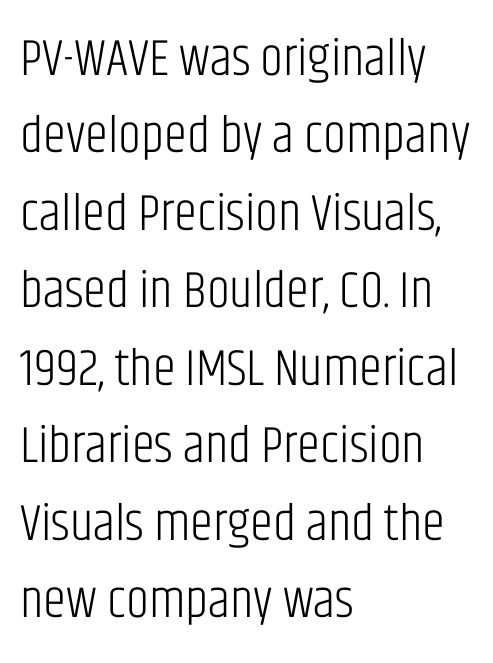
{"serif": "no", "italic": "no", "bold": "no", "weight": "light", "width": "condensed", "stroke_contrast": "low", "x_height": "large", "monospaced": "no", "underline": "no", "align": "left", "line_spacing": "normal", "line_spacing_ratio": 1.49, "letter_spacing": "normal", "letter_spacing_em": 0.0, "glyph_px": 52}
